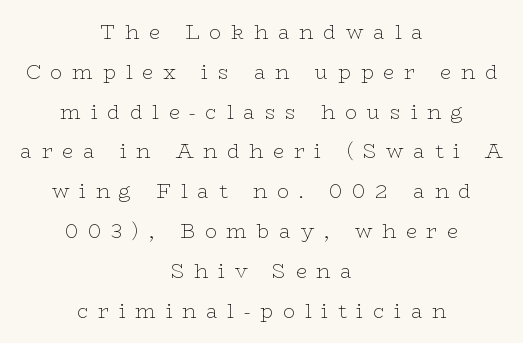
The axis of the letterforms is exactly vertical. The passage shown has open, widely tracked lettering throughout. In terms of leading, this rendering errs on the spacious side. The typesetting does not lean heavy: it is not bold. Bare-footed words on every line. The whitespace from short lines is split evenly between both sides.
